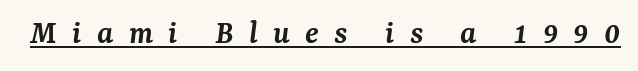
The image shows 34 px semibold serif type, italic (leaning right); set unusually wide letter spacing (+0.45 em), underlined; medium stroke contrast and a medium x-height.
